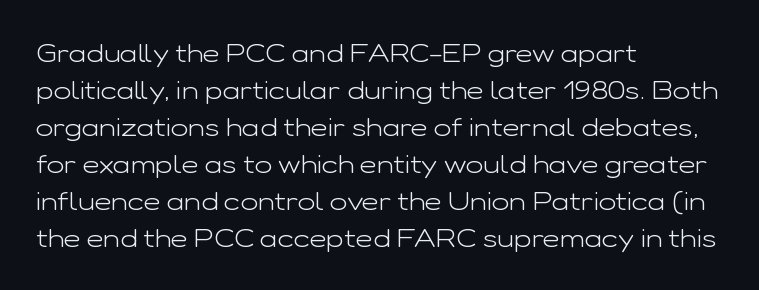
The image shows 26 px text type, upright; set left-aligned, normal line spacing (1.42x), normal letter spacing, not underlined.
